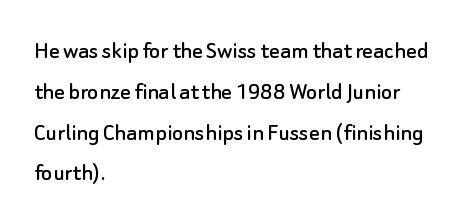
{"italic": "no", "underline": "no", "align": "left", "line_spacing": "normal", "line_spacing_ratio": 1.57, "letter_spacing": "normal", "letter_spacing_em": 0.0, "glyph_px": 26}
